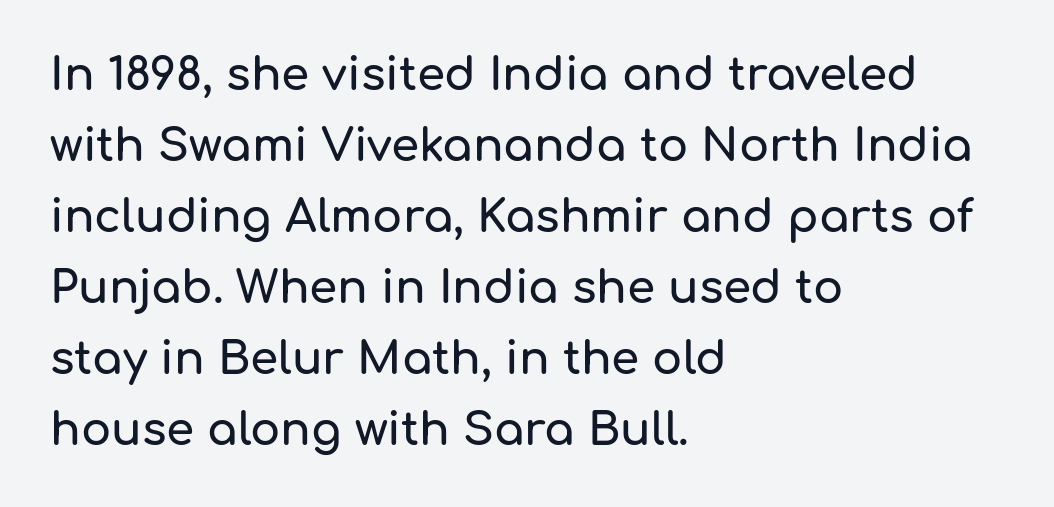
The image shows 45 px sans-serif type, upright; set left-aligned, normal line spacing (1.58x), normal letter spacing, not underlined; low stroke contrast and a medium x-height.
